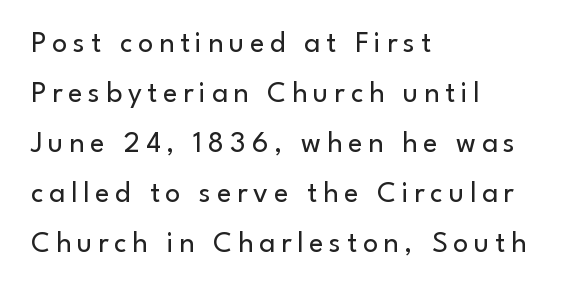
{"serif": "no", "italic": "no", "bold": "no", "weight": "regular", "width": "normal", "stroke_contrast": "low", "x_height": "small", "monospaced": "no", "underline": "no", "align": "left", "line_spacing": "normal", "line_spacing_ratio": 1.67, "glyph_px": 30}
